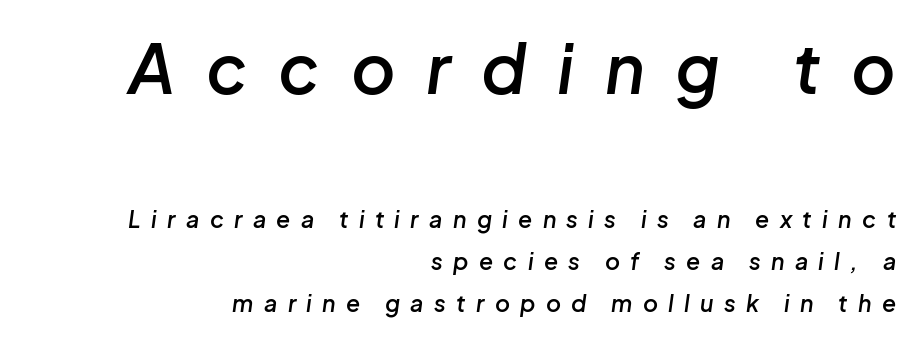
The image shows 68 px semibold type, italic (leaning right); set right-aligned, line spacing 1.82x, unusually wide letter spacing (+0.45 em), not underlined; the first (top) block is 2.96x larger; low stroke contrast and a medium x-height.
